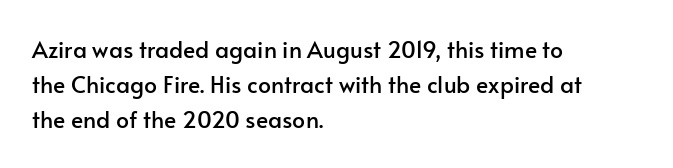
{"italic": "no", "underline": "no", "align": "left", "line_spacing": "normal", "line_spacing_ratio": 1.53, "letter_spacing": "normal", "letter_spacing_em": 0.0, "glyph_px": 23}
